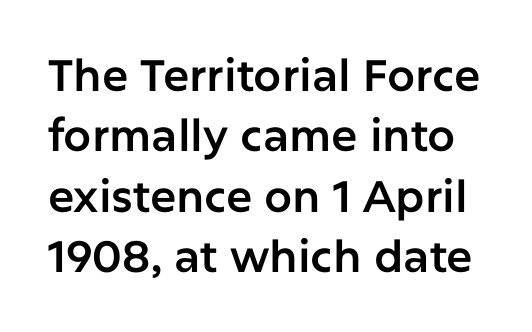
The image shows 44 px sans-serif type, upright; set normal line spacing (1.37x), normal letter spacing, not underlined; low stroke contrast and a medium x-height.
